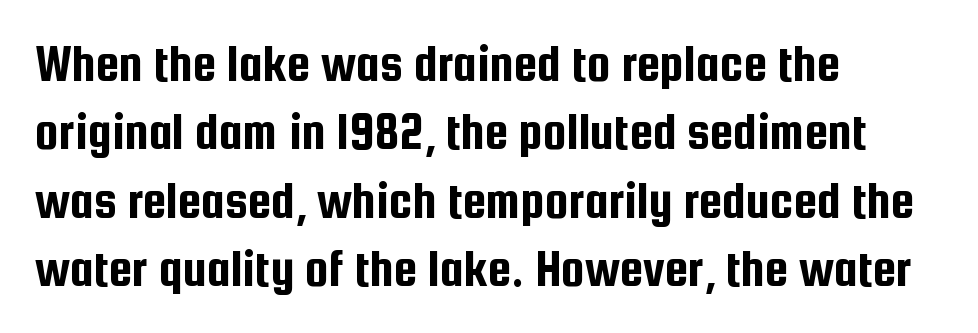
The ragged edge is on the right, which tells us the setting is flush left. Letters rest on an invisible, unmarked baseline. Notice how descenders clear the ascenders below comfortably — that's standard leading. A typesetter would label this face a sans.
